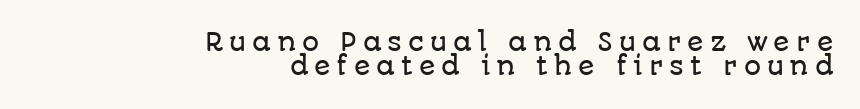
{"italic": "no", "underline": "no", "align": "right", "line_spacing": "tight", "line_spacing_ratio": 0.99, "letter_spacing": "wide", "letter_spacing_em": 0.25, "glyph_px": 24}
